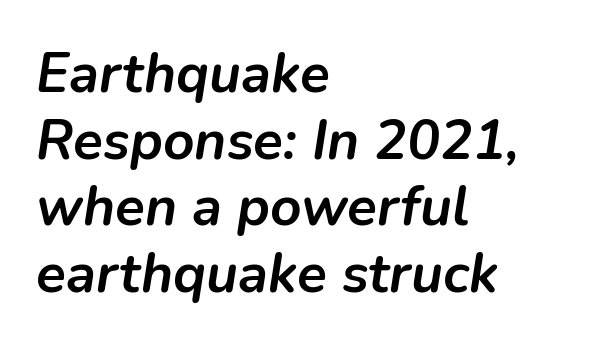
Q: Is the text bold? A: Yes.
Q: Is the text italic (slanted)? A: Yes, it leans right by about 9 degrees.
Q: Is the text underlined? A: No.
Q: How is the paragraph aligned? A: Left-aligned.
Q: Is the spacing between letters normal or unusually wide? A: Normal.
Q: Width (condensed, normal, or wide)? A: Normal.
Q: Stroke contrast? A: Low.
Q: x-height? A: Medium.
Q: Monospaced? A: No.
